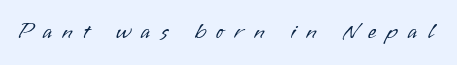
Q: Is the text bold? A: No.
Q: Is the text italic (slanted)? A: Yes.
Q: Is the text underlined? A: No.
Q: Is the spacing between letters normal or unusually wide? A: Unusually wide.
